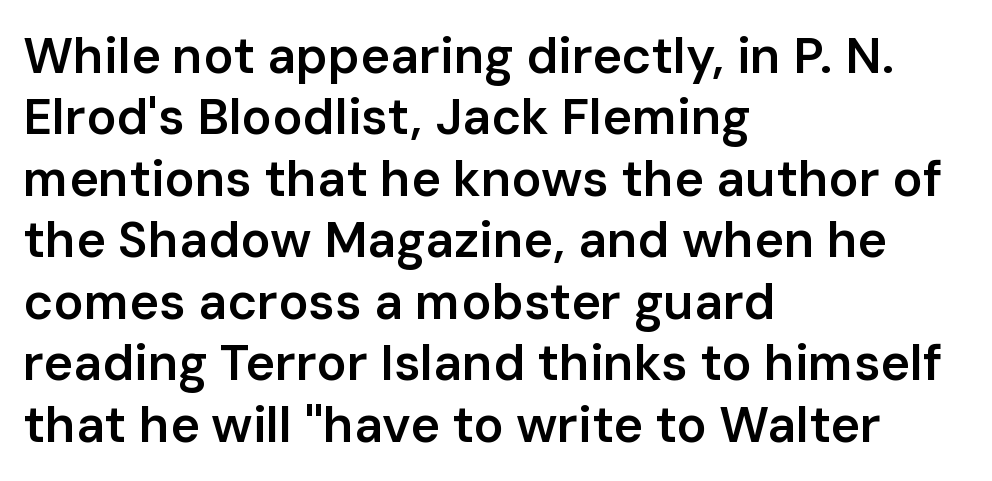
{"serif": "no", "italic": "no", "bold": "semi", "weight": "semibold", "width": "normal", "stroke_contrast": "low", "x_height": "medium", "monospaced": "no", "underline": "no", "align": "left", "line_spacing_ratio": 1.23, "letter_spacing": "normal", "letter_spacing_em": 0.0, "glyph_px": 50}
